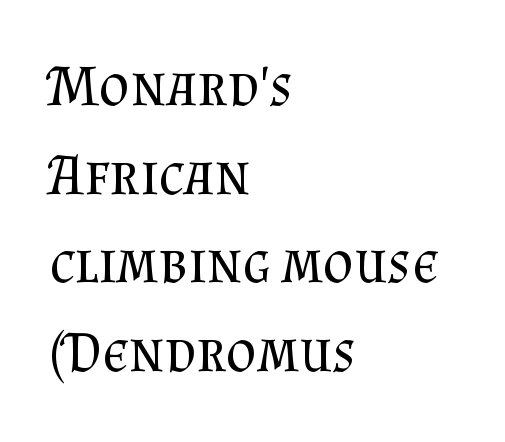
{"serif": "yes", "italic": "no", "bold": "no", "weight": "regular", "width": "normal", "stroke_contrast": "medium", "x_height": "small", "monospaced": "no", "underline": "no", "align": "left", "line_spacing": "normal", "line_spacing_ratio": 1.53, "letter_spacing": "normal", "letter_spacing_em": 0.0, "glyph_px": 58}
